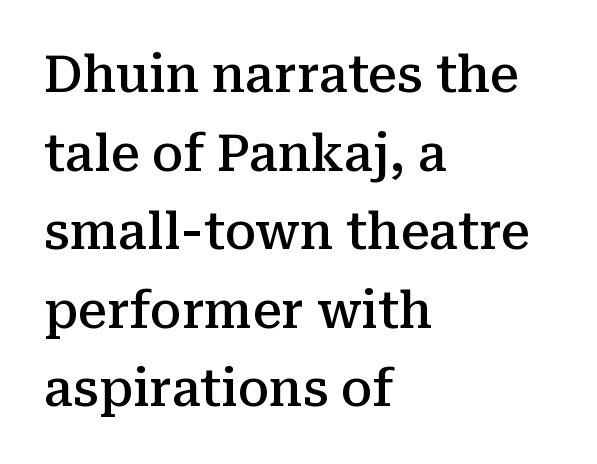
{"serif": "yes", "italic": "no", "bold": "semi", "weight": "semibold", "width": "normal", "stroke_contrast": "medium", "x_height": "medium", "monospaced": "no", "underline": "no", "align": "left", "line_spacing": "normal", "line_spacing_ratio": 1.54, "letter_spacing": "normal", "letter_spacing_em": 0.0, "glyph_px": 51}
